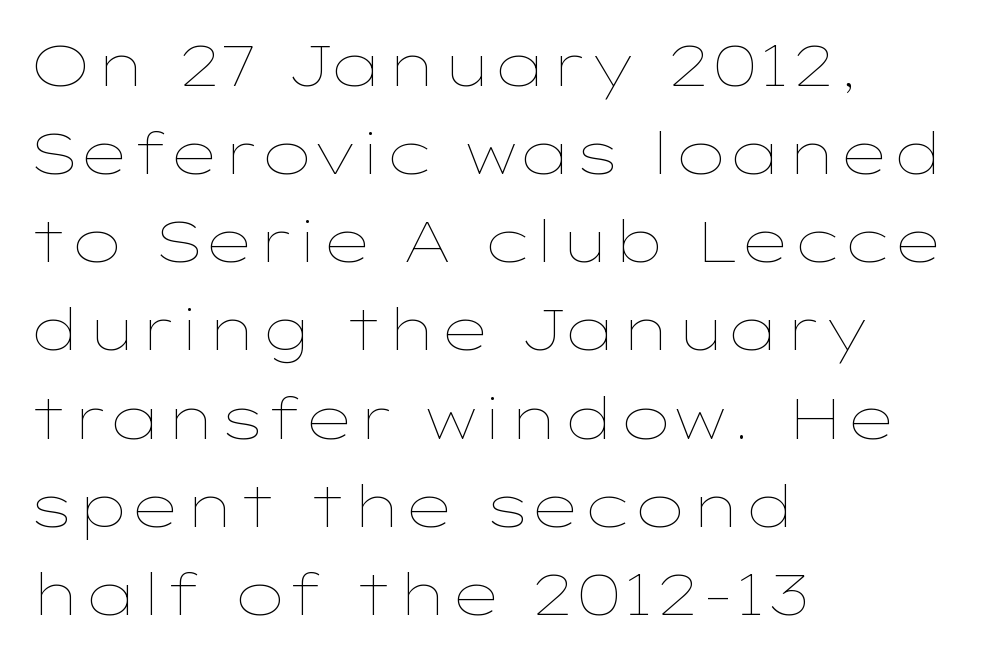
Check under the words: just untouched page. Horizontally, the lines are justified to the leading edge only. If you drew a line through each stem, it would be perfectly vertical. The tracking reads as untouched default to a designer's eye. The rendering uses natural spacing where letterforms have individual widths.
